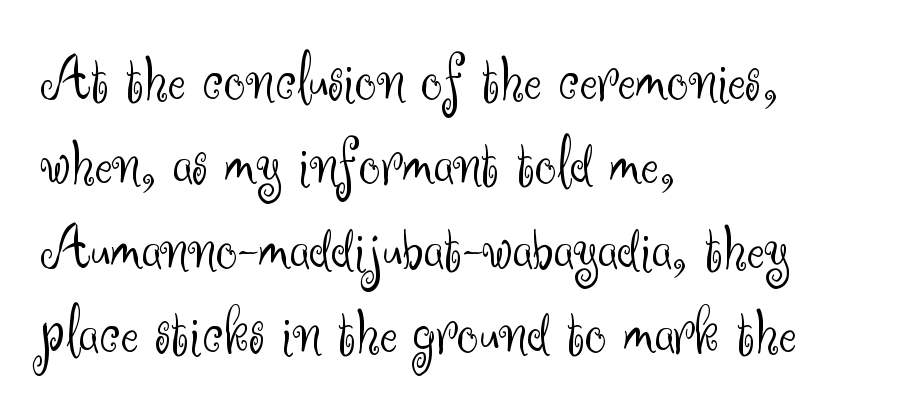
Q: Is the text bold? A: No.
Q: Is the text italic (slanted)? A: No, it is upright.
Q: Is the typeface a serif or a sans-serif typeface? A: Sans-serif.
Q: Is the text underlined? A: No.
Q: How is the paragraph aligned? A: Left-aligned.
Q: Is the spacing between letters normal or unusually wide? A: Normal.
Q: Is the spacing between lines tight, normal or loose? A: Normal.
Q: Width (condensed, normal, or wide)? A: Normal.
Q: Stroke contrast? A: Medium.
Q: x-height? A: Small.
Q: Monospaced? A: No.
